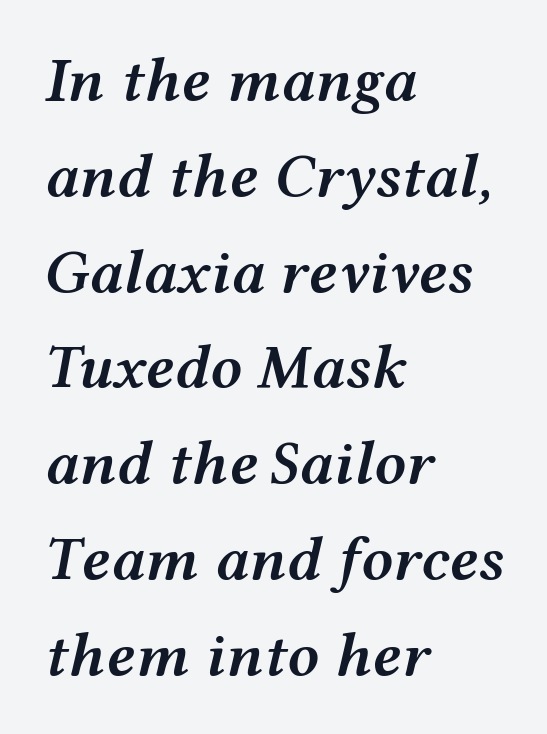
{"italic": "yes", "lean": "right", "slant_degrees": 12, "bold": "semi", "weight": "semibold", "width": "wide", "stroke_contrast": "medium", "x_height": "medium", "monospaced": "no", "underline": "no", "align": "left", "line_spacing": "normal", "line_spacing_ratio": 1.52, "letter_spacing": "normal", "letter_spacing_em": 0.0, "glyph_px": 63}
